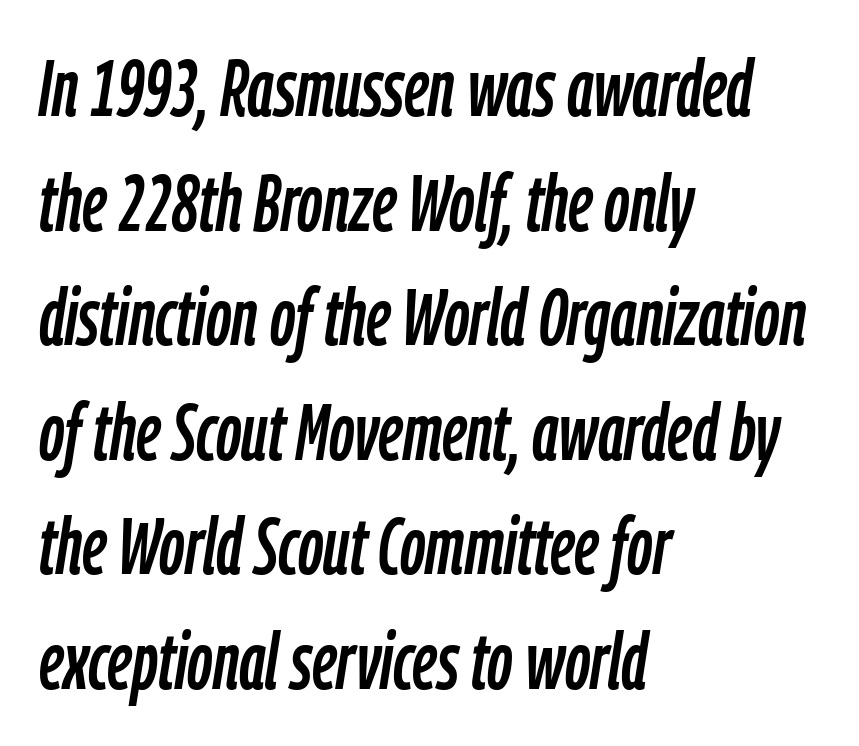
The image shows 79 px condensed type, italic (leaning right); set left-aligned, normal line spacing (1.45x), normal letter spacing, not underlined; low stroke contrast and a medium x-height.
